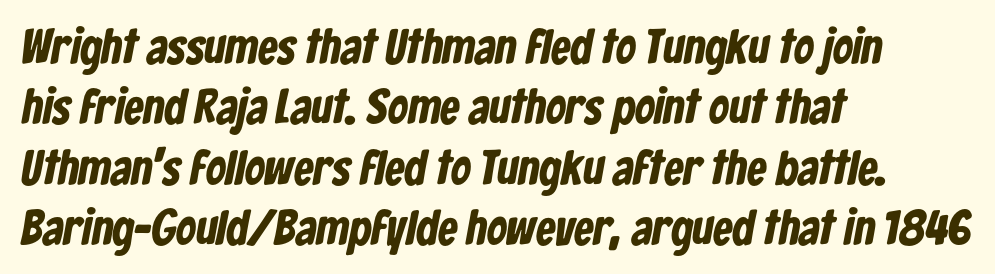
Q: Is the text bold? A: Yes.
Q: Is the typeface a serif or a sans-serif typeface? A: Sans-serif.
Q: Is the text underlined? A: No.
Q: How is the paragraph aligned? A: Left-aligned.
Q: Is the spacing between letters normal or unusually wide? A: Normal.
Q: Width (condensed, normal, or wide)? A: Condensed.
Q: Stroke contrast? A: Low.
Q: x-height? A: Medium.
Q: Monospaced? A: No.
